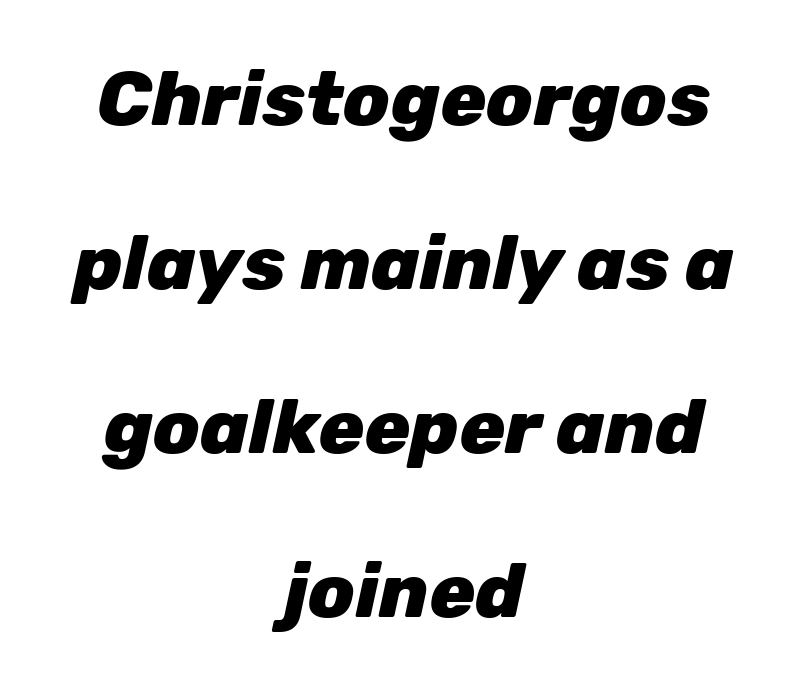
The image shows 76 px heavy type, italic (leaning right); set centered, loose line spacing (2.16x), normal letter spacing, not underlined; low stroke contrast and a medium x-height.
